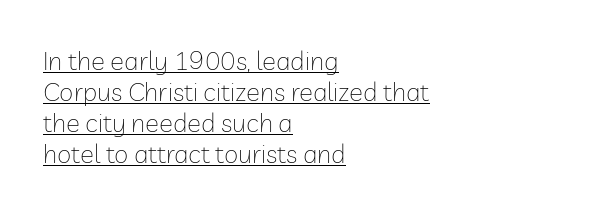
The image shows 26 px text type, upright; set left-aligned, line spacing 1.19x, normal letter spacing, underlined.
